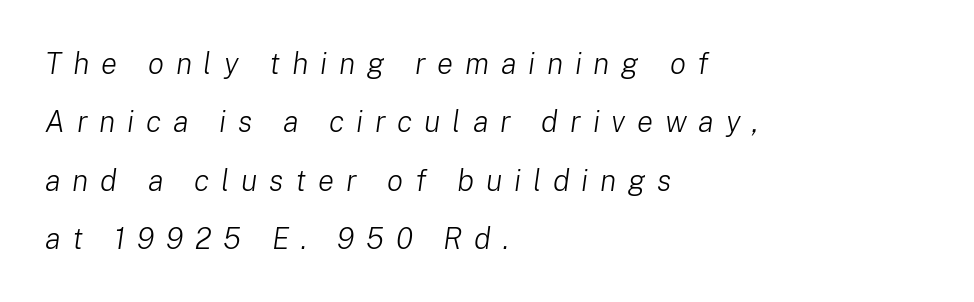
The paragraph shown leans on its left margin. Stroke thickness stays within the range of a standard reading face or lighter. The baseline area is clear. The face used here is rendered with a markedly widened letterfit. Each new line begins a long way beneath the previous one.
